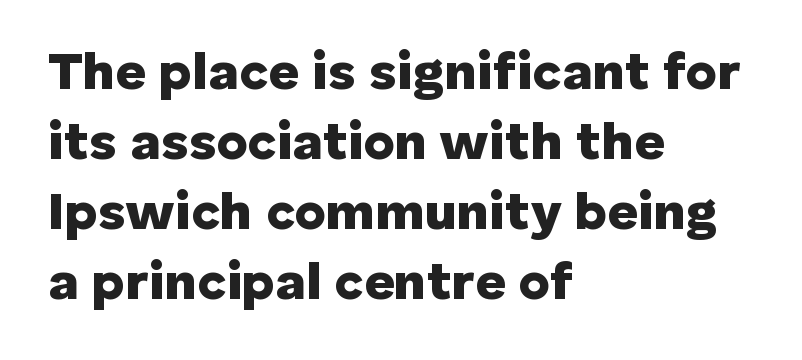
{"serif": "no", "italic": "no", "bold": "yes", "weight": "heavy", "width": "normal", "stroke_contrast": "low", "x_height": "medium", "monospaced": "no", "underline": "no", "align": "left", "line_spacing": "normal", "line_spacing_ratio": 1.32, "letter_spacing": "normal", "letter_spacing_em": 0.0, "glyph_px": 53}
